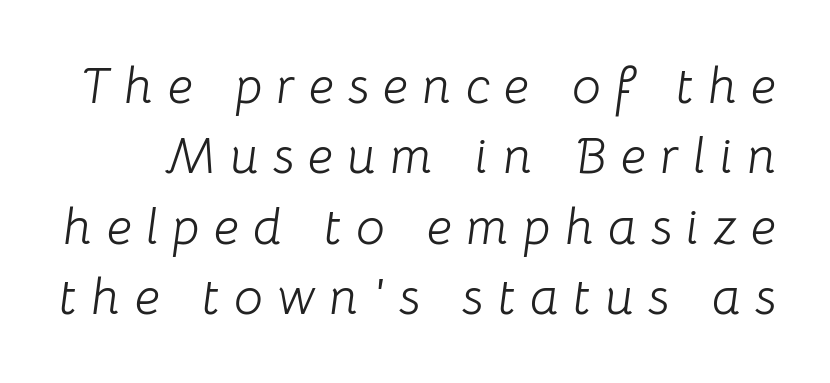
The line texture is sparse and dotted thanks to wide tracking. Check the space under the baseline: it is left empty. These lines sit exactly where default settings would place them. The typography opts for an oblique posture over an upright one.
